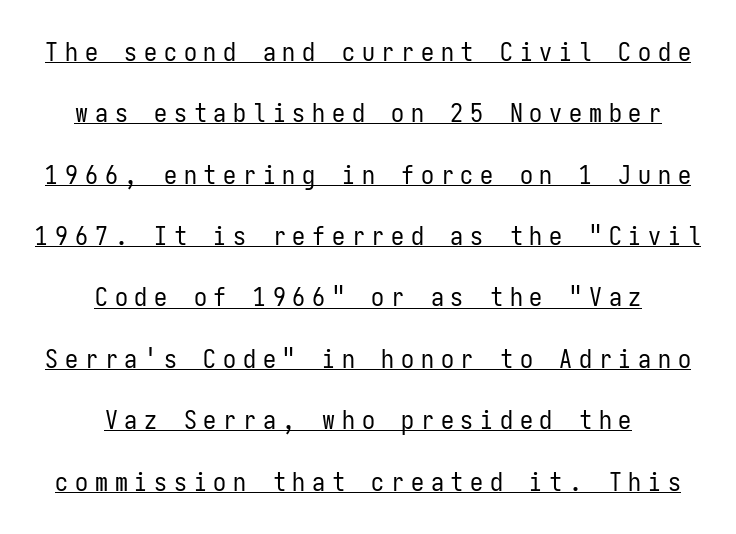
{"italic": "no", "bold": "no", "underline": "yes", "align": "center", "line_spacing": "loose", "line_spacing_ratio": 2.36, "letter_spacing": "wide", "letter_spacing_em": 0.26, "glyph_px": 26}
